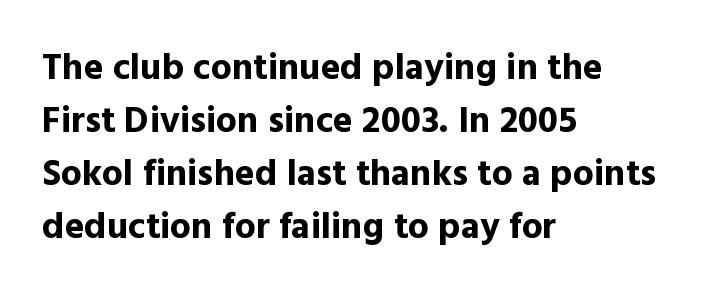
Horizontally, the lines are justified to the leading edge only. As a designer I'd log this as weight 700, bold. Spacing verdict: proportional, widths tailored to each character. Every character sits straight up, as roman type does.
